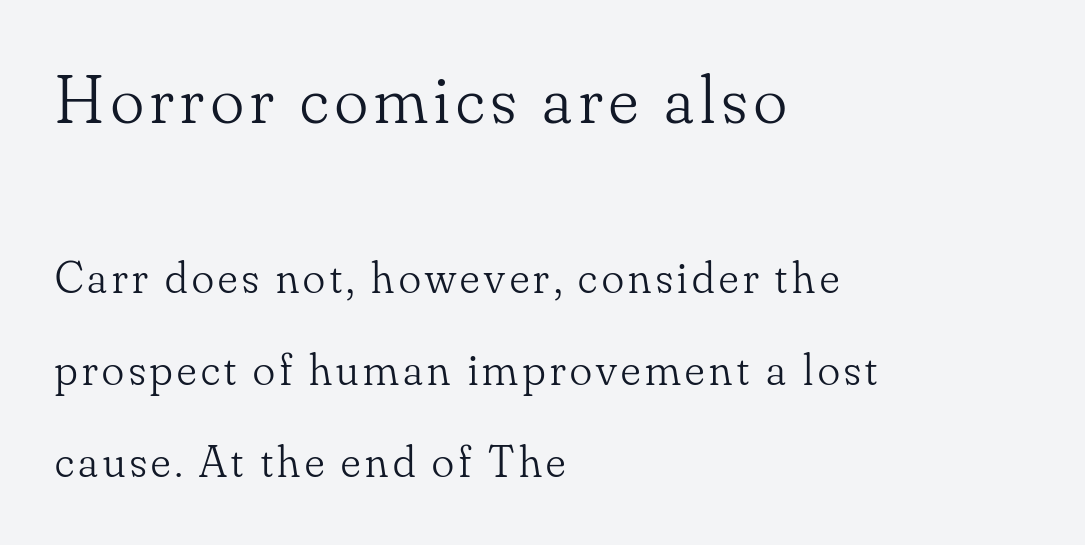
The letters stand straight up with perfectly vertical stems. Vertical spacing — loose. The typeface chosen for these lines features serifs. Stroke mass is kept to a normal reading level or below. The face used here is proportionally spaced, like ordinary book or web type.
